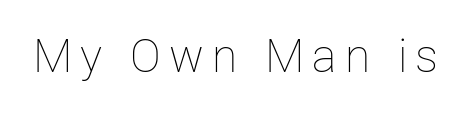
This rendering features lettering with no underline. Is this a fixed-width face? No — the glyphs have proportional, varying widths. Vertical stems look standard width or narrower in stroke. Tall strokes in this sample are plumb rather than angled.
